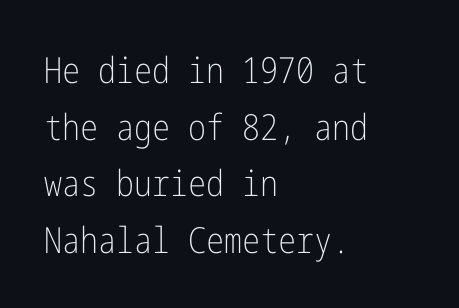
{"serif": "no", "italic": "no", "bold": "no", "weight": "light", "width": "condensed", "stroke_contrast": "low", "x_height": "medium", "underline": "no", "align": "left", "line_spacing": "normal", "line_spacing_ratio": 1.57, "letter_spacing": "normal", "letter_spacing_em": 0.0, "glyph_px": 36}
